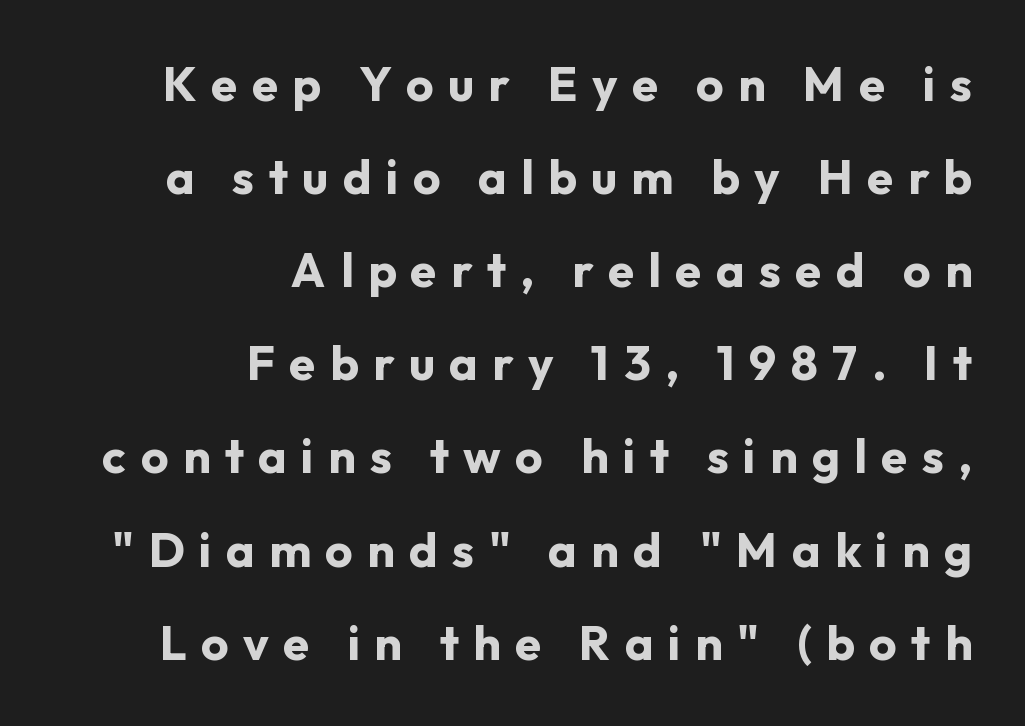
The image shows 48 px bold sans-serif type, upright; set right-aligned, loose line spacing (1.94x), unusually wide letter spacing (+0.3 em), not underlined; low stroke contrast and a medium x-height.
